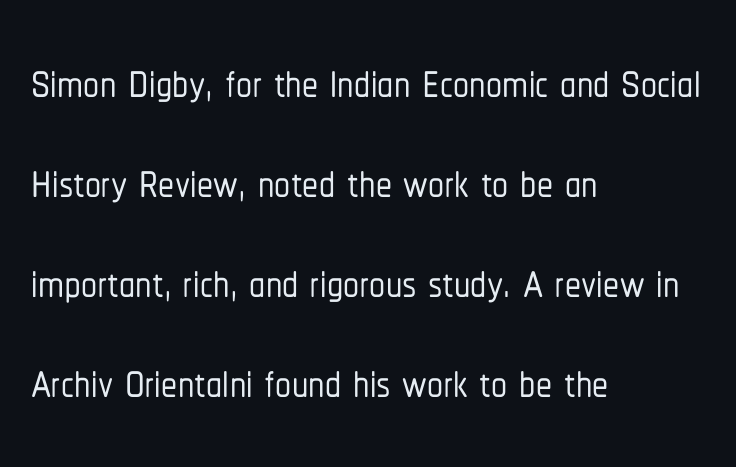
{"serif": "no", "italic": "no", "width": "condensed", "stroke_contrast": "low", "x_height": "medium", "monospaced": "no", "underline": "no", "align": "left", "line_spacing": "normal", "line_spacing_ratio": 1.56, "letter_spacing": "normal", "letter_spacing_em": 0.0, "glyph_px": 64}
